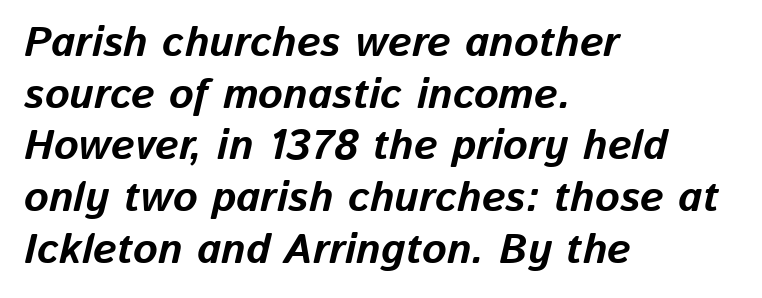
Q: Is the text bold? A: Yes.
Q: Is the text italic (slanted)? A: Yes, it leans right by about 13 degrees.
Q: Is the text underlined? A: No.
Q: How is the paragraph aligned? A: Left-aligned.
Q: Is the spacing between letters normal or unusually wide? A: Normal.
Q: Width (condensed, normal, or wide)? A: Normal.
Q: Stroke contrast? A: Low.
Q: x-height? A: Medium.
Q: Monospaced? A: No.
